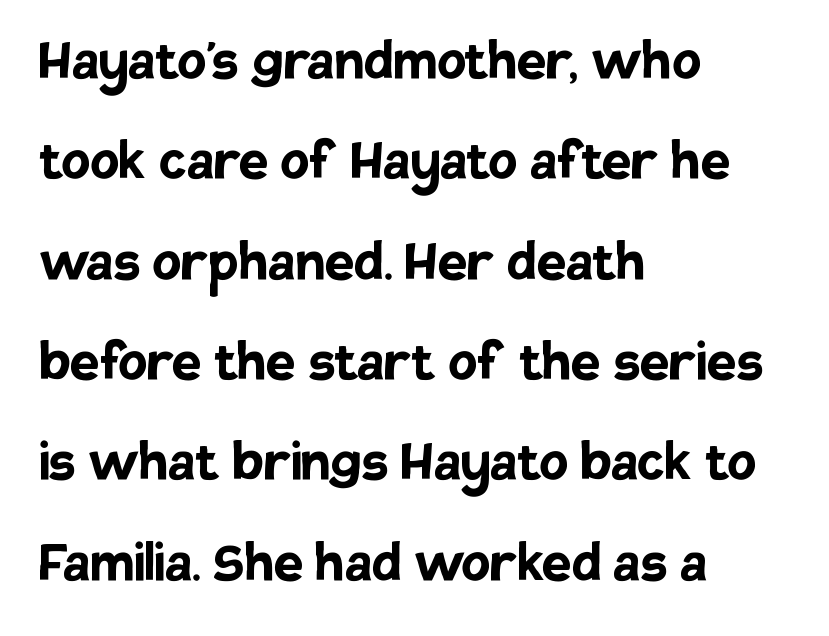
Summary of vertical rhythm: regular, with standard interline spacing. A typesetter would mark this as roman, not italic. Summary of weight: heavy, a full bold. Words float on clear page, feet unadorned. Inter-character spacing is left at the font's built-in metrics. Typeset ragged right — the left edge is the straight one.
